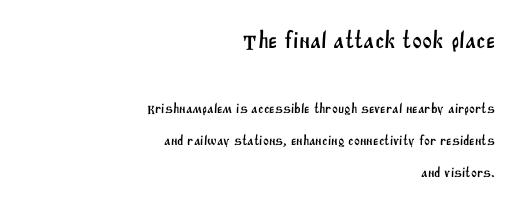
Q: Is the text underlined? A: No.
Q: How is the paragraph aligned? A: Right-aligned.
Q: Is the spacing between letters normal or unusually wide? A: Normal.
Q: Is the spacing between lines tight, normal or loose? A: Loose.
Q: Which block of text is set in a larger size, the first (top) or the second (bottom)? A: The first (top) one.
